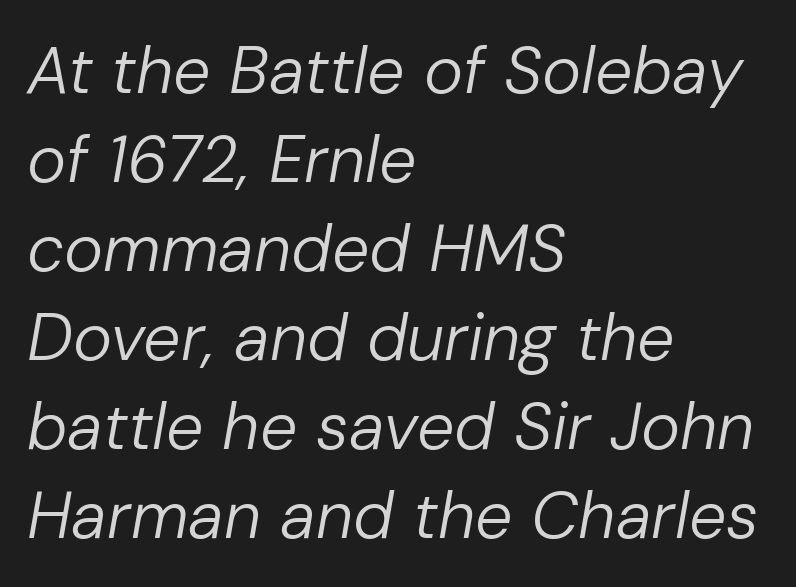
Q: Is the text bold? A: No.
Q: Is the text italic (slanted)? A: Yes, it leans right by about 10 degrees.
Q: Is the text underlined? A: No.
Q: How is the paragraph aligned? A: Left-aligned.
Q: Is the spacing between letters normal or unusually wide? A: Normal.
Q: Is the spacing between lines tight, normal or loose? A: Normal.
Q: Width (condensed, normal, or wide)? A: Normal.
Q: Stroke contrast? A: Low.
Q: x-height? A: Medium.
Q: Monospaced? A: No.
